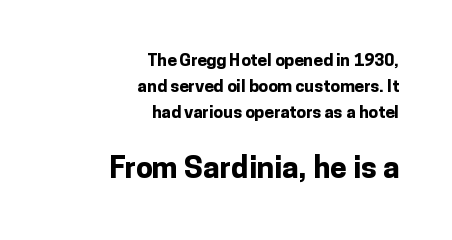
{"serif": "no", "italic": "no", "bold": "yes", "weight": "bold", "width": "normal", "stroke_contrast": "low", "x_height": "medium", "monospaced": "no", "underline": "no", "align": "right", "line_spacing": "normal", "line_spacing_ratio": 1.53, "letter_spacing": "normal", "letter_spacing_em": 0.0, "larger_block": "second", "size_ratio": 1.76, "glyph_px": 30}
